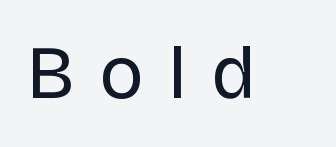
{"serif": "no", "italic": "no", "bold": "no", "weight": "regular", "width": "normal", "stroke_contrast": "low", "x_height": "large", "monospaced": "no", "underline": "no", "letter_spacing": "wide", "letter_spacing_em": 0.36, "glyph_px": 75}
